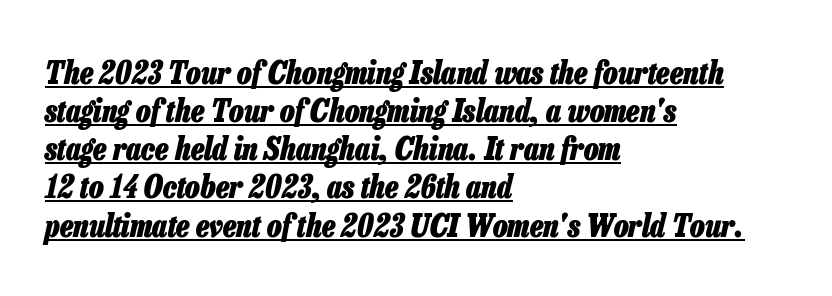
{"italic": "yes", "lean": "right", "slant_degrees": 13, "bold": "yes", "weight": "heavy", "width": "condensed", "stroke_contrast": "low", "x_height": "medium", "monospaced": "no", "underline": "yes", "align": "left", "line_spacing_ratio": 1.23, "letter_spacing": "normal", "letter_spacing_em": 0.0, "glyph_px": 31}
